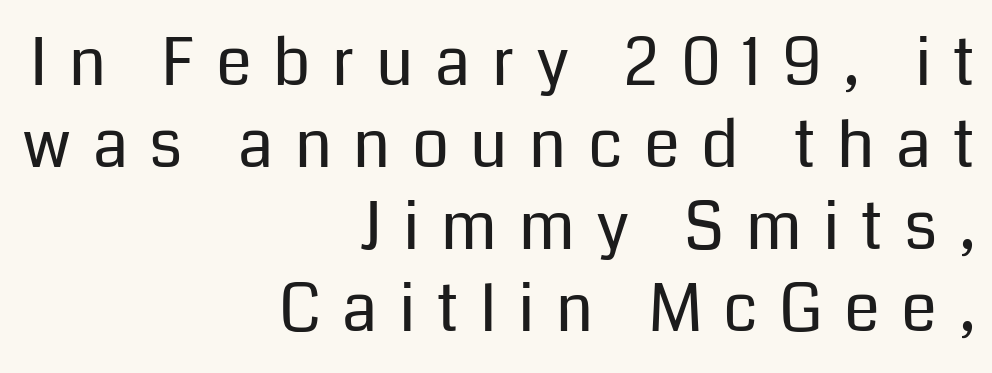
The image shows 65 px regular-weight sans-serif type, upright; set right-aligned, normal line spacing (1.26x), unusually wide letter spacing (+0.33 em), not underlined; low stroke contrast and a medium x-height.
